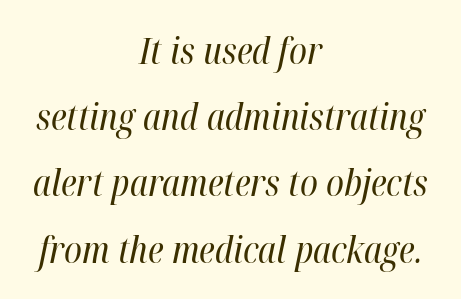
{"italic": "yes", "lean": "right", "slant_degrees": 12, "bold": "no", "weight": "regular", "width": "condensed", "stroke_contrast": "high", "x_height": "medium", "monospaced": "no", "underline": "no", "align": "center", "line_spacing_ratio": 1.84, "letter_spacing": "normal", "letter_spacing_em": 0.0, "glyph_px": 36}
